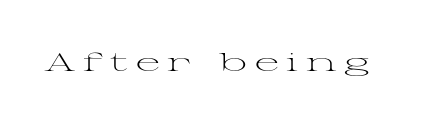
Glyph-to-glyph distance is far greater than everyday printed text. Nothing heavy about these letters — not bold at all. The gap between lines stays unmarked. The type sits square on the baseline with zero lean.
